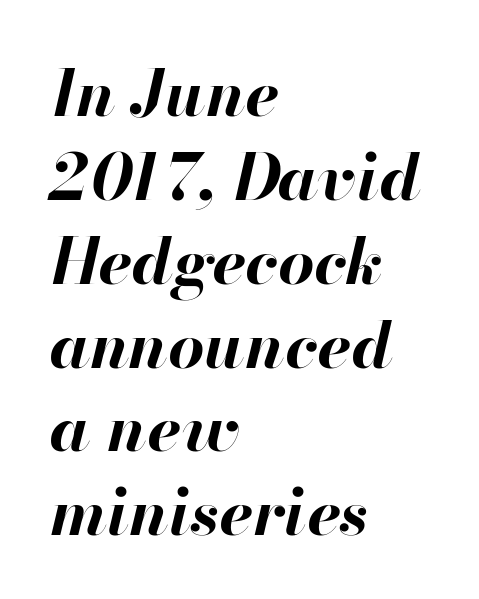
Q: Is the text bold? A: Yes.
Q: Is the text italic (slanted)? A: Yes, it leans right by about 13 degrees.
Q: Is the text underlined? A: No.
Q: How is the paragraph aligned? A: Left-aligned.
Q: Is the spacing between letters normal or unusually wide? A: Normal.
Q: Is the spacing between lines tight, normal or loose? A: Normal.
Q: Width (condensed, normal, or wide)? A: Normal.
Q: Stroke contrast? A: High.
Q: x-height? A: Small.
Q: Monospaced? A: No.
